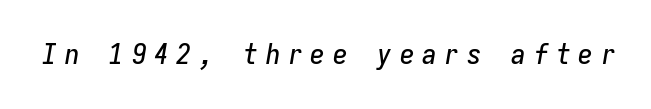
{"italic": "yes", "lean": "right", "slant_degrees": 9, "width": "condensed", "stroke_contrast": "low", "x_height": "medium", "monospaced": "yes", "underline": "no", "letter_spacing": "wide", "letter_spacing_em": 0.27, "glyph_px": 29}
